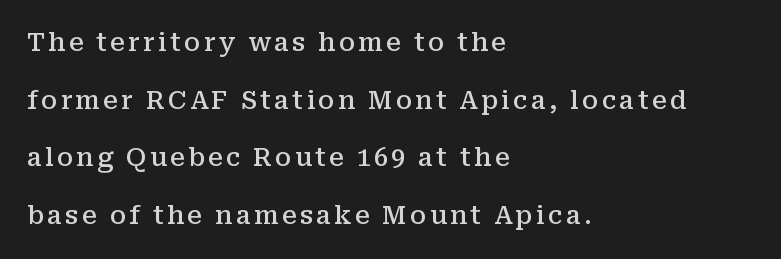
The image shows 25 px text type, upright; set left-aligned, loose line spacing (2.31x), not underlined.
